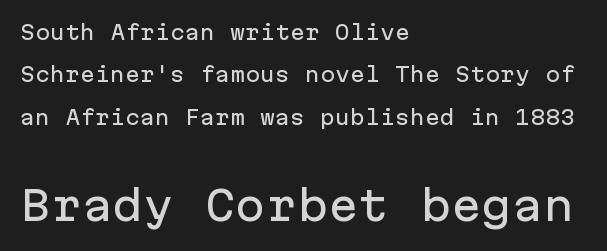
Nobody drew a line under any word here. Leftover space on each line is placed entirely after the last word. You can tell from the bare stems that sans-serif type was used. Short note: letters normally spaced.
